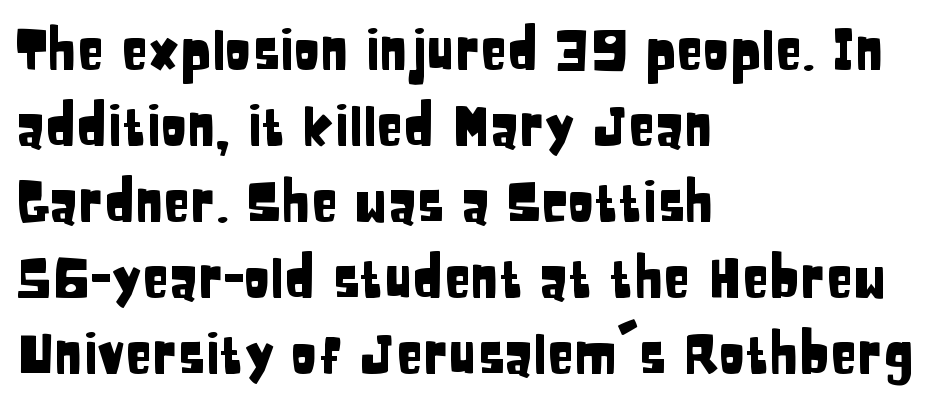
Q: Is the text italic (slanted)? A: No, it is upright.
Q: Is the typeface a serif or a sans-serif typeface? A: Sans-serif.
Q: Is the text underlined? A: No.
Q: How is the paragraph aligned? A: Left-aligned.
Q: Is the spacing between letters normal or unusually wide? A: Normal.
Q: Is the spacing between lines tight, normal or loose? A: Normal.
Q: Width (condensed, normal, or wide)? A: Condensed.
Q: Stroke contrast? A: Low.
Q: x-height? A: Large.
Q: Monospaced? A: No.
